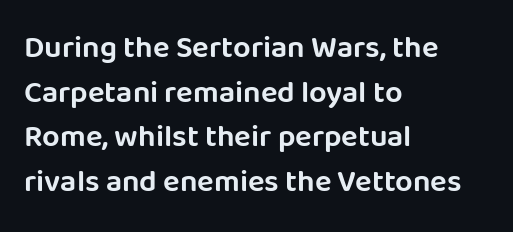
{"serif": "no", "italic": "no", "width": "normal", "stroke_contrast": "low", "x_height": "large", "monospaced": "no", "underline": "no", "align": "left", "line_spacing": "normal", "line_spacing_ratio": 1.44, "letter_spacing": "normal", "letter_spacing_em": 0.0, "glyph_px": 31}
